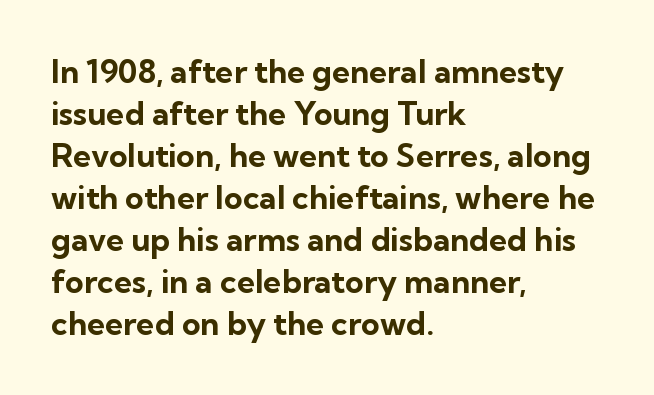
Q: Is the text bold? A: Yes.
Q: Is the text italic (slanted)? A: No, it is upright.
Q: Is the typeface a serif or a sans-serif typeface? A: Sans-serif.
Q: Is the text underlined? A: No.
Q: How is the paragraph aligned? A: Left-aligned.
Q: Is the spacing between letters normal or unusually wide? A: Normal.
Q: Is the spacing between lines tight, normal or loose? A: Normal.
Q: Width (condensed, normal, or wide)? A: Normal.
Q: Stroke contrast? A: Low.
Q: x-height? A: Medium.
Q: Monospaced? A: No.
